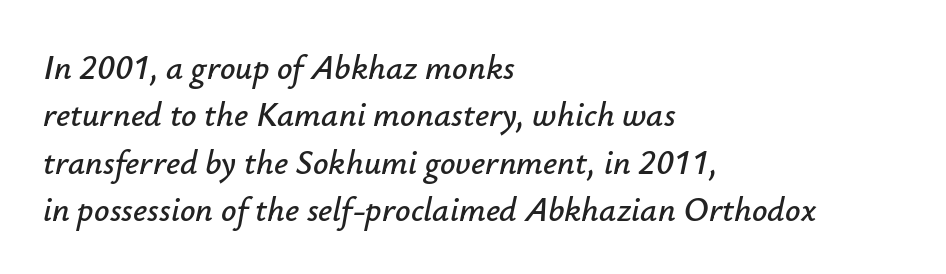
The image shows 34 px text type, italic (leaning right); set left-aligned, normal line spacing (1.39x), normal letter spacing, not underlined; low stroke contrast and a small x-height.
